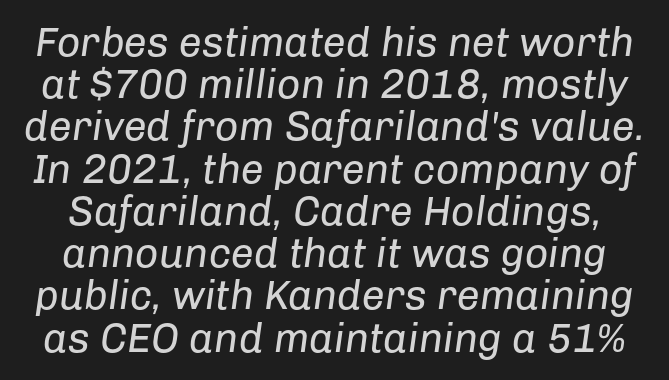
The image shows 41 px regular-weight type, italic (leaning right); set tight line spacing (1.03x), normal letter spacing, not underlined; low stroke contrast and a medium x-height.
